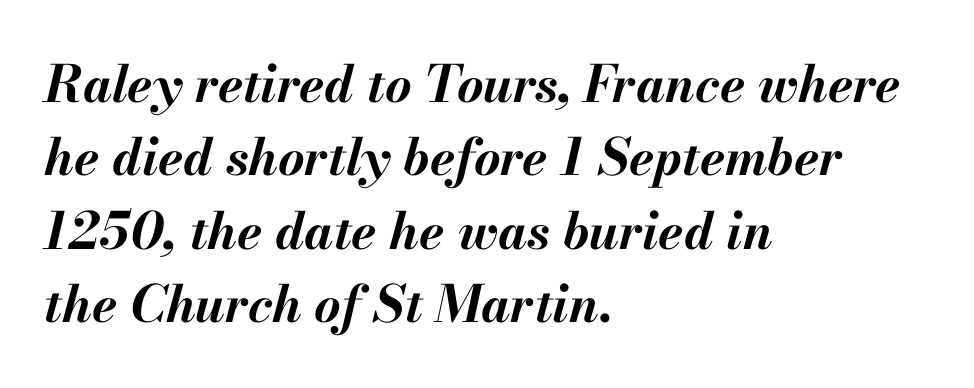
Successive baselines arrive at the customary interval. These lines are rendered in a variable-pitch font. This rendering leaves character spacing at its baseline value. Each glyph is drawn with heavy, bold strokes.
